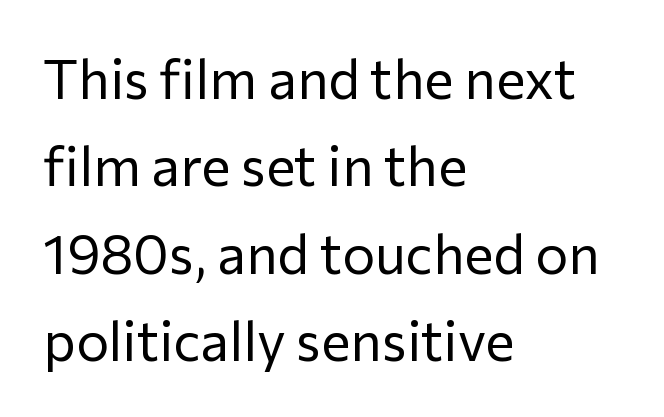
Q: Is the text bold? A: No.
Q: Is the text italic (slanted)? A: No, it is upright.
Q: Is the typeface a serif or a sans-serif typeface? A: Sans-serif.
Q: Is the text underlined? A: No.
Q: How is the paragraph aligned? A: Left-aligned.
Q: Is the spacing between letters normal or unusually wide? A: Normal.
Q: Is the spacing between lines tight, normal or loose? A: Normal.
Q: Width (condensed, normal, or wide)? A: Normal.
Q: Stroke contrast? A: Low.
Q: x-height? A: Medium.
Q: Monospaced? A: No.
